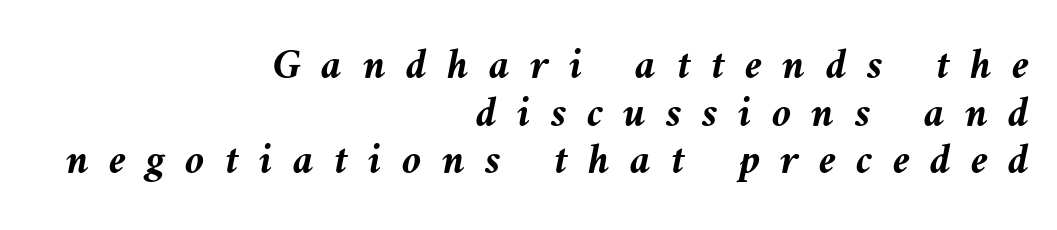
The image shows 44 px semibold type, italic (leaning left); set right-aligned, tight line spacing (1.08x), unusually wide letter spacing (+0.46 em), not underlined; medium stroke contrast and a medium x-height.
